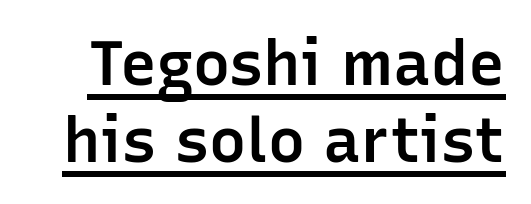
{"serif": "no", "italic": "no", "bold": "semi", "weight": "semibold", "width": "normal", "stroke_contrast": "low", "x_height": "medium", "monospaced": "no", "underline": "yes", "line_spacing_ratio": 1.24, "letter_spacing": "normal", "letter_spacing_em": 0.0, "glyph_px": 62}
